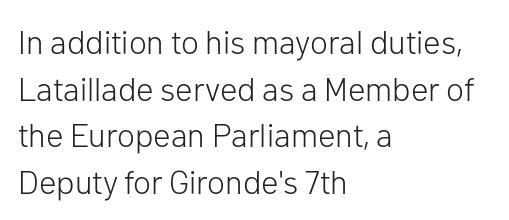
The image shows 33 px light sans-serif type, upright; set left-aligned, normal line spacing (1.41x), normal letter spacing, not underlined; low stroke contrast and a medium x-height.
